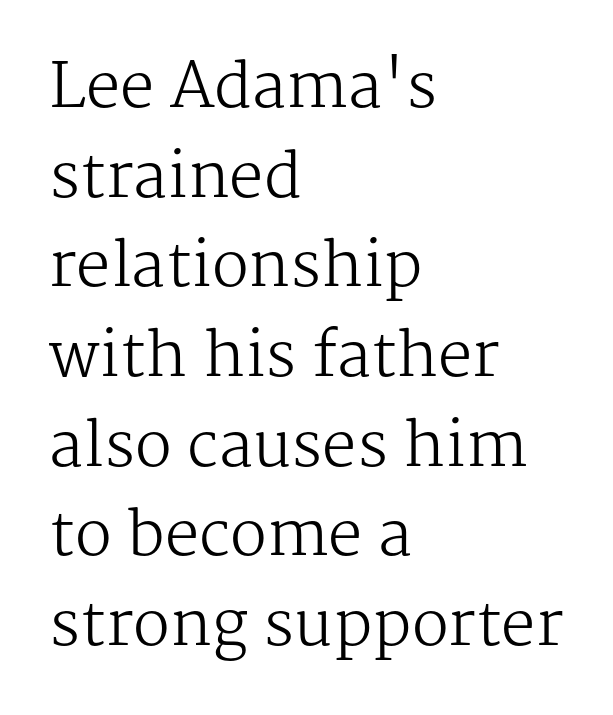
The vertical gap from one line to the next is medium. Check under the words: just untouched page. No heavy texture on the line: the type isn't bold. Which margin do the lines hug? The left one — the right edge is uneven.
